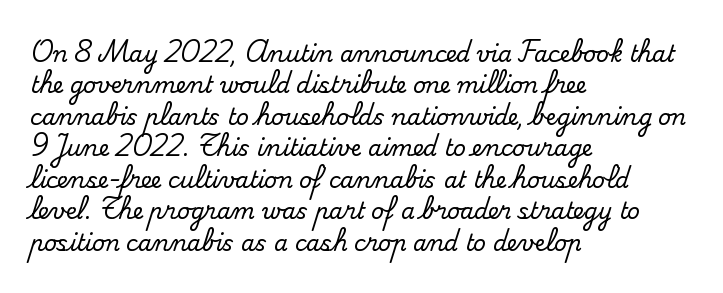
{"underline": "no", "align": "left", "line_spacing": "normal", "line_spacing_ratio": 1.43, "letter_spacing": "normal", "letter_spacing_em": 0.0, "glyph_px": 22}
